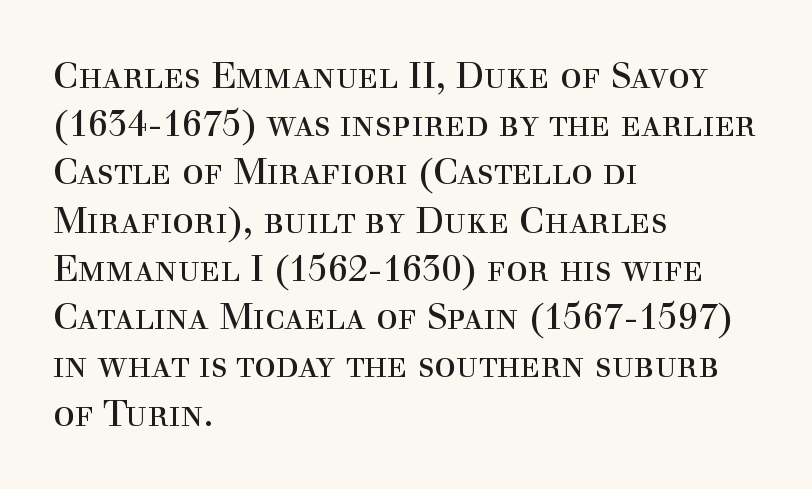
The passage is arranged the way most books set body copy — flush left. The font sits on the lighter half of the weight spectrum, regular included. Look at the tracking — it's just the regular setting, nothing added. Proportional: the letters do not fall into vertical columns. The lettering holds an erect, upright posture throughout.
